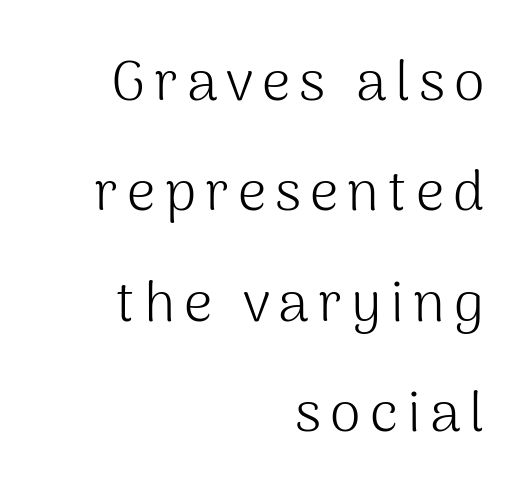
The image shows 56 px light sans-serif type, upright; set right-aligned, loose line spacing (1.97x), not underlined; medium stroke contrast and a medium x-height.
